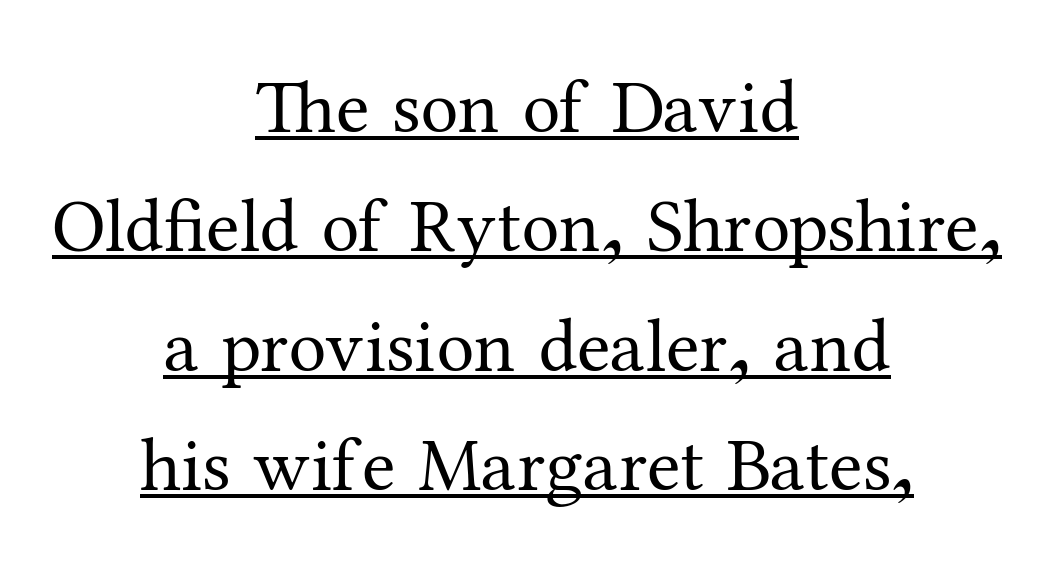
{"serif": "yes", "italic": "no", "bold": "no", "weight": "regular", "width": "normal", "stroke_contrast": "medium", "x_height": "medium", "monospaced": "no", "underline": "yes", "align": "center", "line_spacing": "normal", "line_spacing_ratio": 1.57, "letter_spacing": "normal", "letter_spacing_em": 0.0, "glyph_px": 76}
